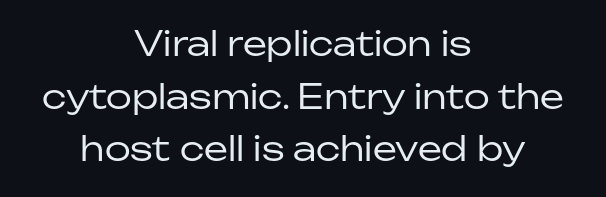
The rendering uses natural spacing where letterforms have individual widths. Counters stay open thanks to moderate or lighter strokes. Typographically, this falls in the sans-serif category. Does extra space separate the letters? No, they use regular spacing. The foot of each line stays bare and open. Leading: standard.
